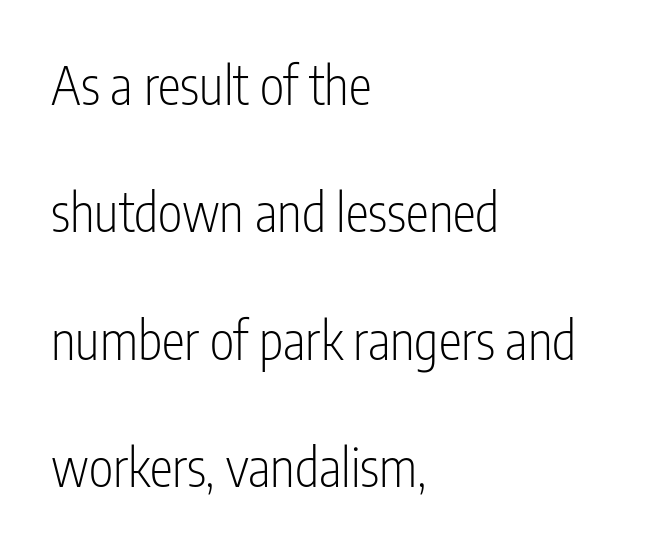
{"serif": "no", "italic": "no", "bold": "no", "weight": "light", "width": "condensed", "stroke_contrast": "low", "x_height": "medium", "monospaced": "no", "underline": "no", "align": "left", "line_spacing": "loose", "line_spacing_ratio": 2.45, "letter_spacing": "normal", "letter_spacing_em": 0.0, "glyph_px": 52}
